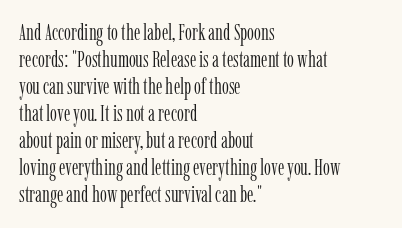
{"italic": "no", "bold": "no", "underline": "no", "align": "left", "line_spacing_ratio": 1.23, "letter_spacing": "normal", "letter_spacing_em": 0.0, "glyph_px": 22}
